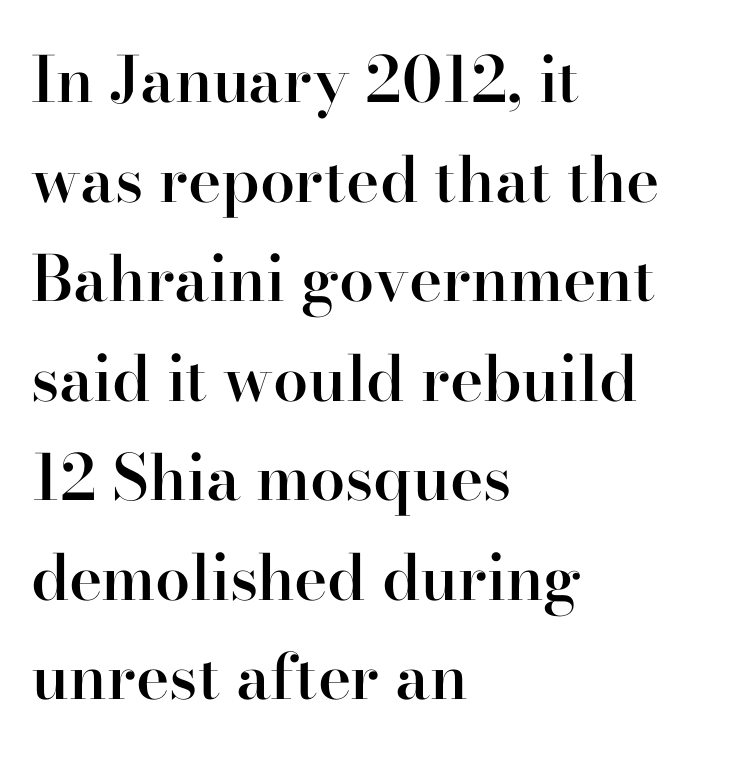
Q: Is the text bold? A: Semi-bold.
Q: Is the text italic (slanted)? A: No, it is upright.
Q: Is the typeface a serif or a sans-serif typeface? A: Serif.
Q: Is the text underlined? A: No.
Q: How is the paragraph aligned? A: Left-aligned.
Q: Is the spacing between letters normal or unusually wide? A: Normal.
Q: Is the spacing between lines tight, normal or loose? A: Normal.
Q: Width (condensed, normal, or wide)? A: Normal.
Q: Stroke contrast? A: High.
Q: x-height? A: Small.
Q: Monospaced? A: No.
